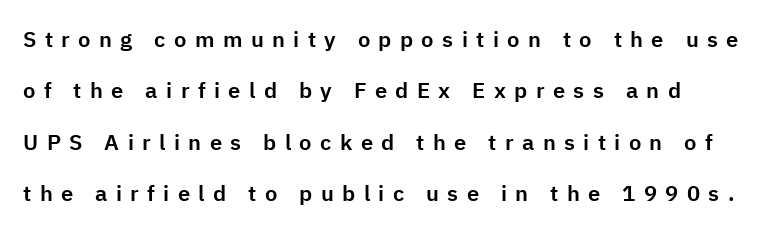
What stands out about the letter spacing? Its width — letters are far apart. Compared with typical paragraphs, the rows here are farther apart. The typography opts for an upright posture over an oblique one. The words here are not underlined.
